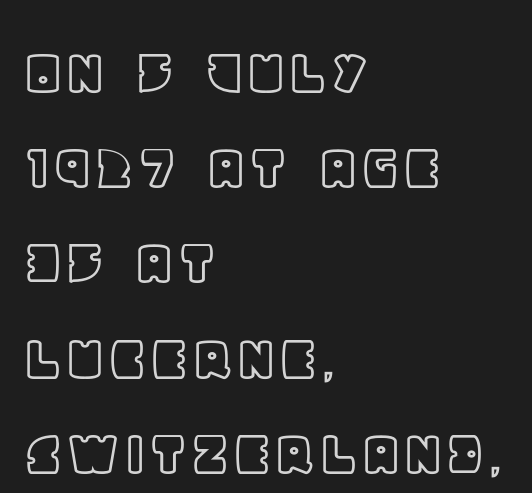
Q: Is the text italic (slanted)? A: No, it is upright.
Q: Is the text underlined? A: No.
Q: How is the paragraph aligned? A: Left-aligned.
Q: Is the spacing between letters normal or unusually wide? A: Normal.
Q: Is the spacing between lines tight, normal or loose? A: Normal.
Q: Width (condensed, normal, or wide)? A: Normal.
Q: x-height? A: Large.
Q: Monospaced? A: No.
